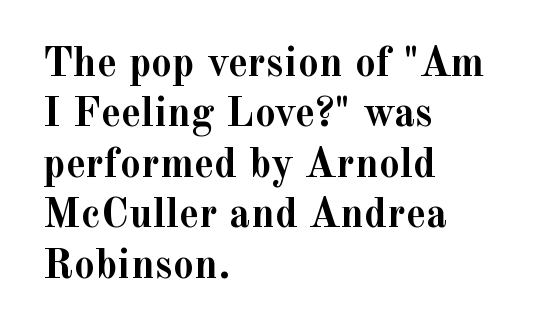
Q: Is the text bold? A: Yes.
Q: Is the text italic (slanted)? A: No, it is upright.
Q: Is the typeface a serif or a sans-serif typeface? A: Serif.
Q: Is the text underlined? A: No.
Q: How is the paragraph aligned? A: Left-aligned.
Q: Is the spacing between letters normal or unusually wide? A: Normal.
Q: Width (condensed, normal, or wide)? A: Normal.
Q: x-height? A: Small.
Q: Monospaced? A: No.
